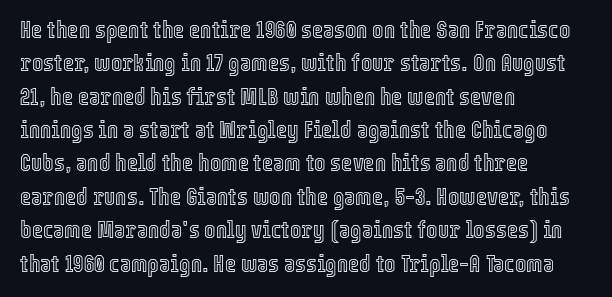
Q: Is the text italic (slanted)? A: No, it is upright.
Q: Is the text underlined? A: No.
Q: How is the paragraph aligned? A: Left-aligned.
Q: Is the spacing between letters normal or unusually wide? A: Normal.
Q: Is the spacing between lines tight, normal or loose? A: Normal.
